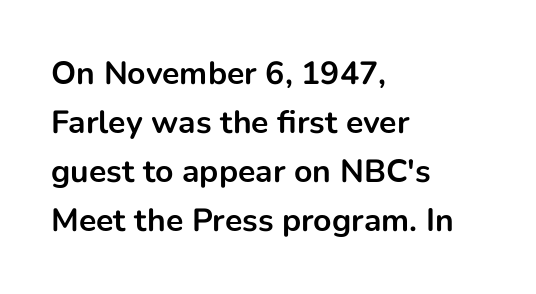
The image shows 32 px bold sans-serif type, upright; set left-aligned, normal line spacing (1.53x), normal letter spacing, not underlined; low stroke contrast and a medium x-height.
